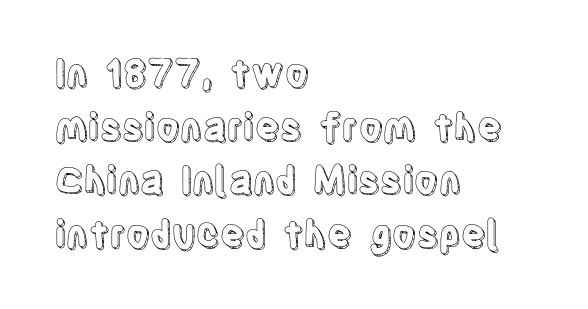
One-word summary of the alignment: left. Letter spacing: default. Rows of type keep a routine distance in the vertical direction. The passage shown is typed in a proportional face where columns would drift. Decoration check: the copy has no underline.
